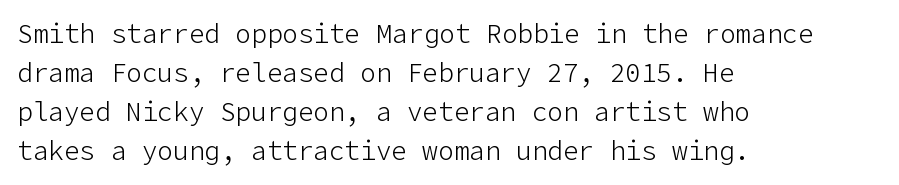
{"italic": "no", "bold": "no", "underline": "no", "align": "left", "line_spacing": "normal", "line_spacing_ratio": 1.5, "letter_spacing": "normal", "letter_spacing_em": 0.0, "glyph_px": 26}
